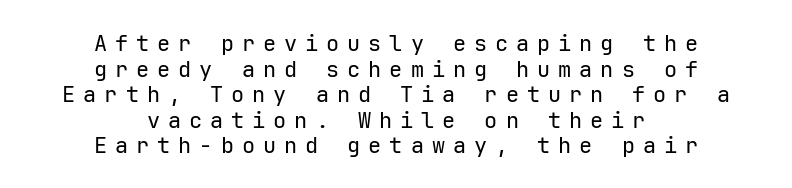
Every character sits straight up, as roman type does. Check the space under the baseline: it is left empty. Where is the straight margin? There isn't one; the lines are centered. The rendering inserts visible extra space after every character. No extra ink here — the face is not bold.
